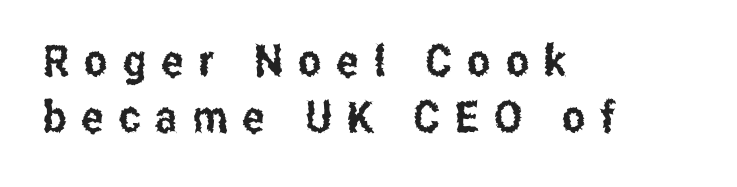
{"serif": "no", "italic": "no", "width": "condensed", "stroke_contrast": "low", "x_height": "medium", "monospaced": "no", "underline": "no", "align": "left", "line_spacing": "normal", "line_spacing_ratio": 1.28, "letter_spacing": "wide", "letter_spacing_em": 0.34, "glyph_px": 44}
